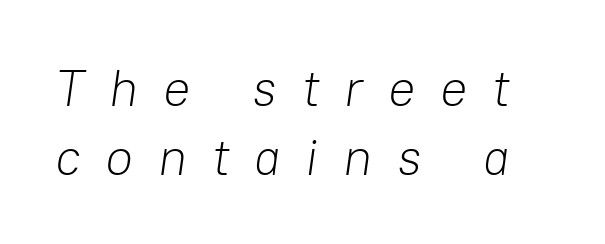
The image shows 51 px light type, italic (leaning right); set normal line spacing (1.35x), unusually wide letter spacing (+0.48 em), not underlined; low stroke contrast and a medium x-height.
